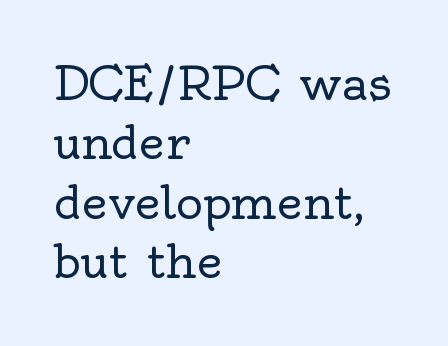
Q: Is the text bold? A: No.
Q: Is the text italic (slanted)? A: No, it is upright.
Q: Is the typeface a serif or a sans-serif typeface? A: Serif.
Q: Is the text underlined? A: No.
Q: How is the paragraph aligned? A: Left-aligned.
Q: Is the spacing between letters normal or unusually wide? A: Normal.
Q: Is the spacing between lines tight, normal or loose? A: Normal.
Q: Width (condensed, normal, or wide)? A: Normal.
Q: x-height? A: Small.
Q: Monospaced? A: No.
